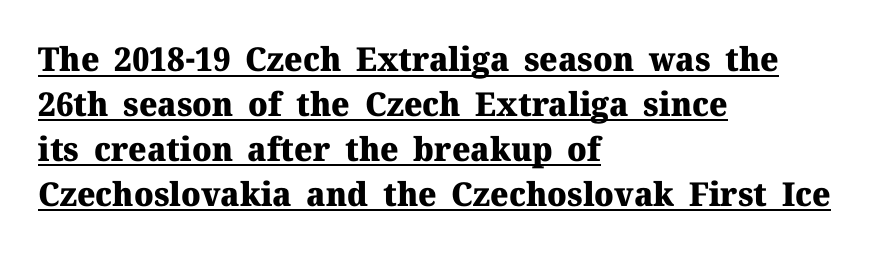
Horizontally, the lines are justified to the leading edge only. Character widths vary here, with narrow letters taking less room than wide ones. The letters sit at their default tracking, neither squeezed nor spread. Every letter is thick-stroked: bold, no question.
